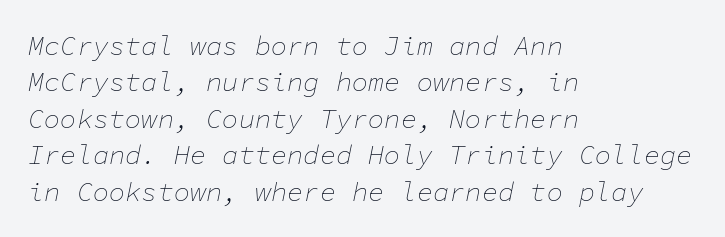
{"italic": "yes", "lean": "right", "slant_degrees": 11, "bold": "no", "underline": "no", "align": "left", "line_spacing": "normal", "line_spacing_ratio": 1.35, "letter_spacing": "normal", "letter_spacing_em": 0.0, "glyph_px": 27}
